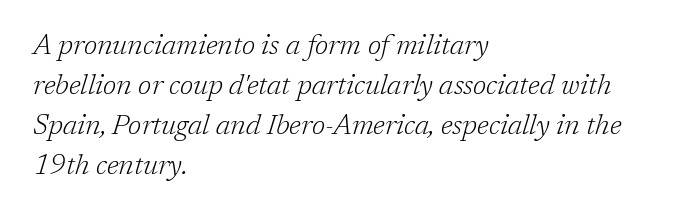
The image shows 28 px light serif type, italic (leaning right); set left-aligned, normal line spacing (1.43x), normal letter spacing, not underlined; low stroke contrast and a medium x-height.
